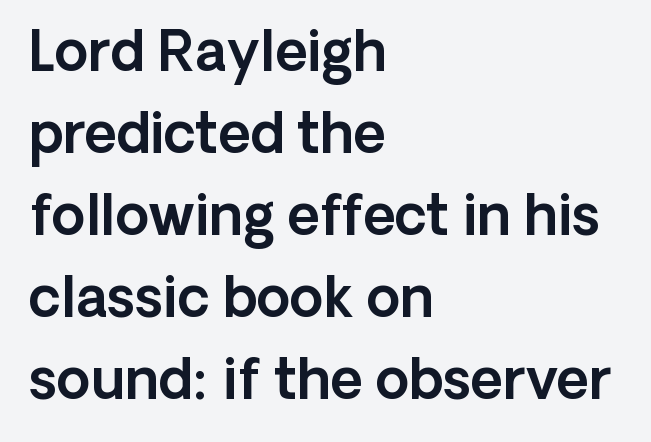
Q: Is the text italic (slanted)? A: No, it is upright.
Q: Is the typeface a serif or a sans-serif typeface? A: Sans-serif.
Q: Is the text underlined? A: No.
Q: How is the paragraph aligned? A: Left-aligned.
Q: Is the spacing between letters normal or unusually wide? A: Normal.
Q: Is the spacing between lines tight, normal or loose? A: Normal.
Q: Width (condensed, normal, or wide)? A: Normal.
Q: x-height? A: Medium.
Q: Monospaced? A: No.
